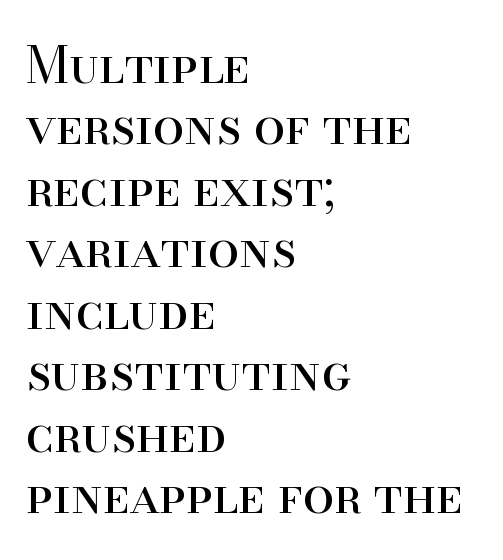
The characters display serif detailing at their extremities. Varying glyph widths throughout — classic text-font behaviour. The compositor pushed each line to the left boundary. Descenders hang freely into open space.
